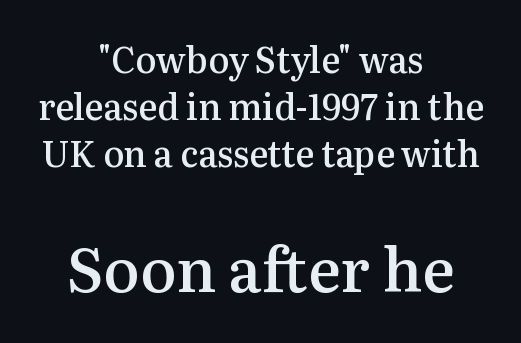
The image shows 61 px semibold serif type, upright; set centered, normal line spacing (1.34x), normal letter spacing, not underlined; the second (bottom) block is 1.74x larger; medium stroke contrast and a medium x-height.
